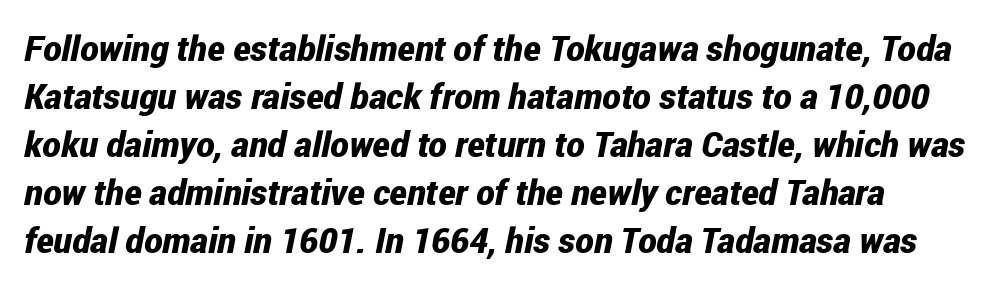
{"italic": "yes", "lean": "right", "slant_degrees": 12, "bold": "yes", "weight": "bold", "width": "condensed", "stroke_contrast": "low", "x_height": "medium", "monospaced": "no", "underline": "no", "line_spacing": "normal", "line_spacing_ratio": 1.37, "letter_spacing": "normal", "letter_spacing_em": 0.0, "glyph_px": 35}
